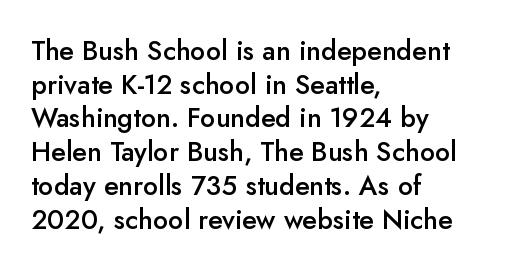
Q: Is the text bold? A: Semi-bold.
Q: Is the text italic (slanted)? A: No, it is upright.
Q: Is the text underlined? A: No.
Q: How is the paragraph aligned? A: Left-aligned.
Q: Is the spacing between letters normal or unusually wide? A: Normal.
Q: Is the spacing between lines tight, normal or loose? A: Normal.
